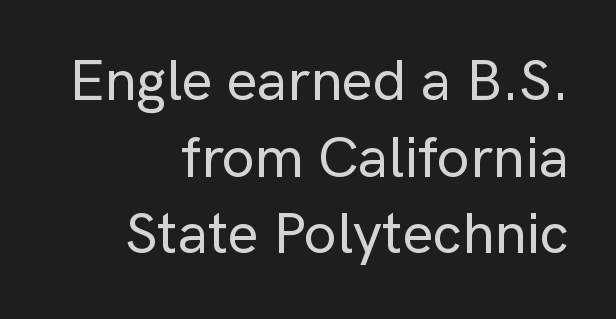
Typographically, this falls in the sans-serif category. Just letters on the line, the space beneath them empty. Short note: letters normally spaced. Think of a printed novel: that variable character pitch is what you see here.
